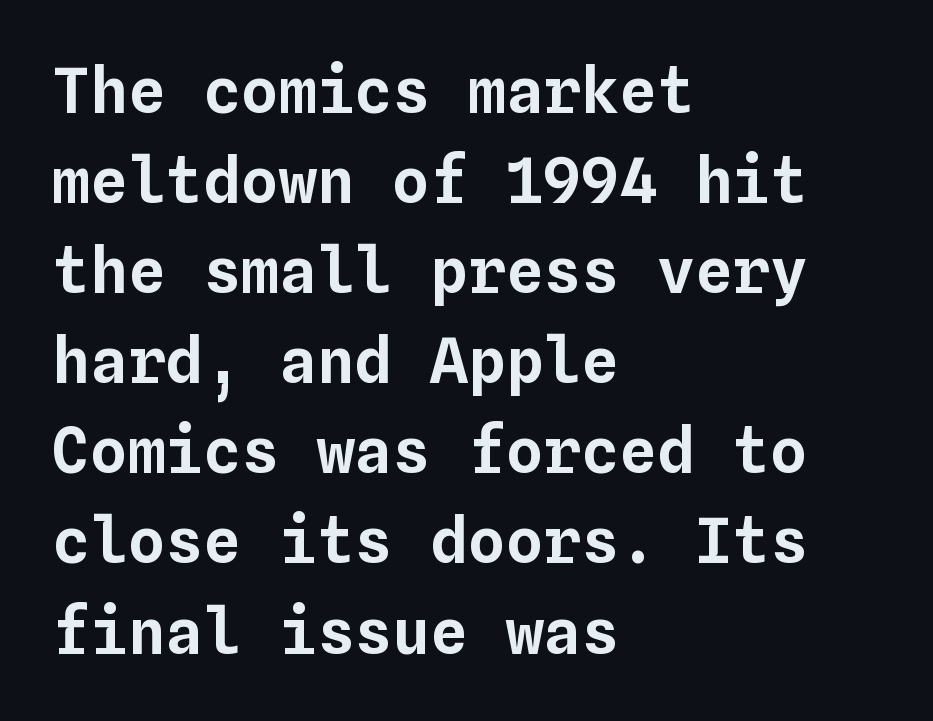
The setting favours the left margin, as ordinary paragraphs usually do. Notice how descenders clear the ascenders below comfortably — that's standard leading. You can tell it's not italic because the verticals are truly vertical. Each word holds together tightly as a unit, with standard inter-letter gaps.
